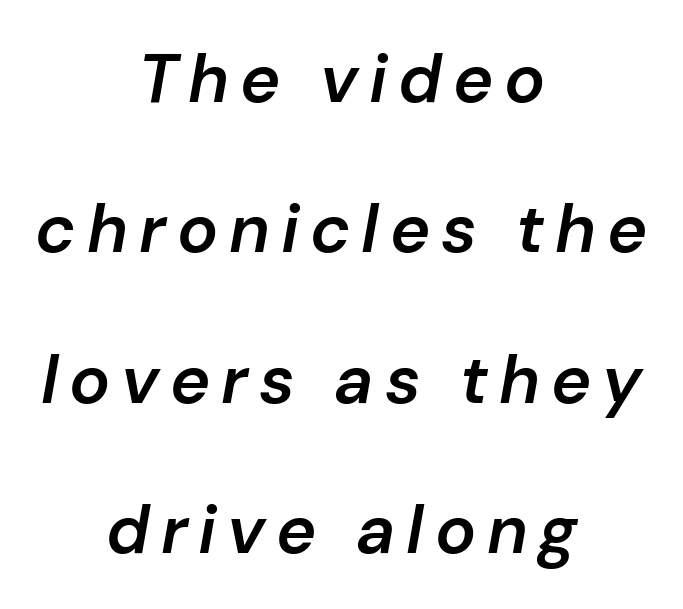
The image shows 68 px semibold type, italic (leaning right); set centered, loose line spacing (2.21x), not underlined; low stroke contrast and a medium x-height.
